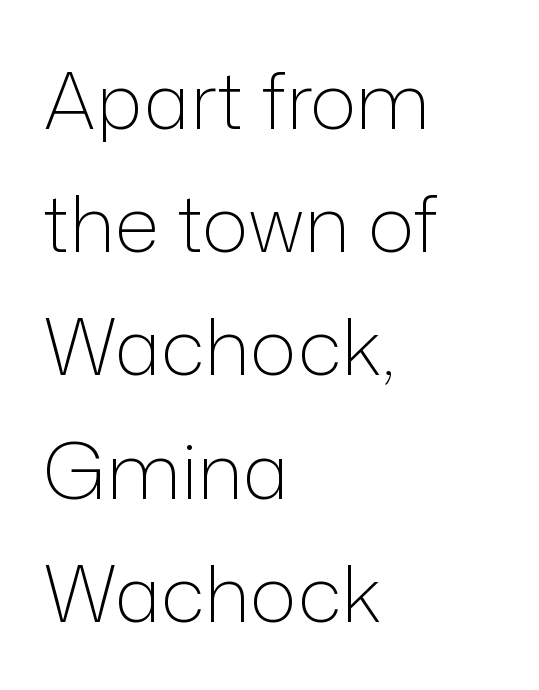
The image shows 78 px light sans-serif type, upright; set left-aligned, normal line spacing (1.58x), normal letter spacing, not underlined; low stroke contrast and a medium x-height.
